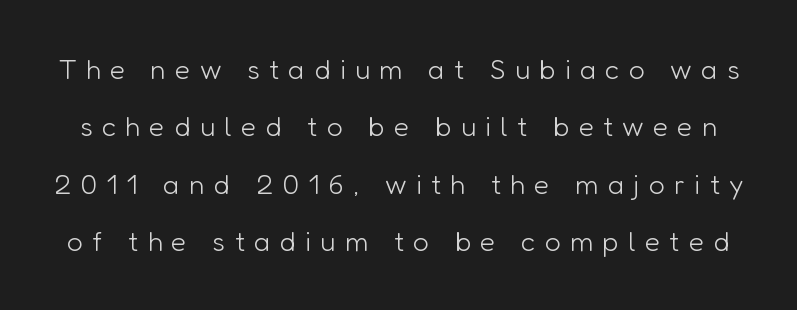
Descender tails drop into unmarked territory. Compared with typical paragraphs, the rows here are farther apart. When letters stand straight like this, we call the style roman or upright. Observe the wide spacing: letters keep a clear distance from each other.
